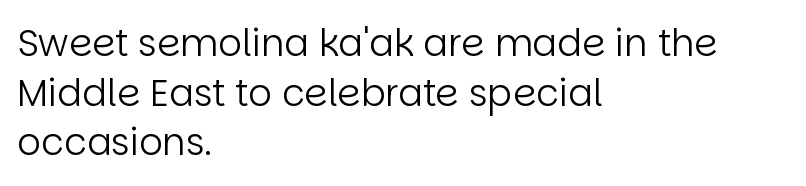
The image shows 37 px regular-weight sans-serif type, upright; set left-aligned, normal line spacing (1.34x), normal letter spacing, not underlined; low stroke contrast and a large x-height.
